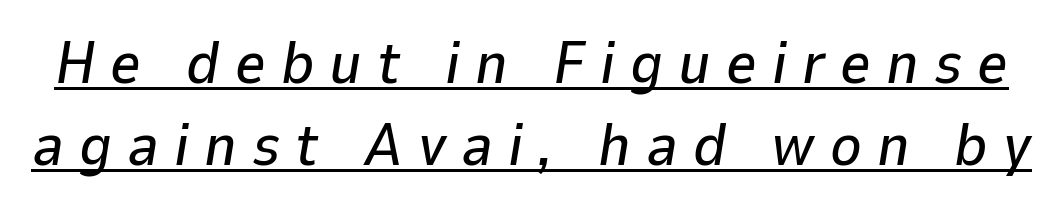
{"italic": "yes", "lean": "right", "slant_degrees": 9, "width": "normal", "stroke_contrast": "low", "x_height": "medium", "monospaced": "no", "underline": "yes", "line_spacing": "normal", "line_spacing_ratio": 1.36, "letter_spacing": "wide", "letter_spacing_em": 0.25, "glyph_px": 60}
